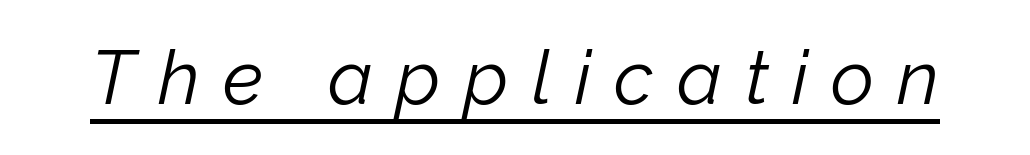
{"italic": "yes", "lean": "right", "slant_degrees": 12, "bold": "no", "weight": "light", "width": "normal", "stroke_contrast": "low", "x_height": "medium", "monospaced": "no", "underline": "yes", "letter_spacing": "wide", "letter_spacing_em": 0.31, "glyph_px": 75}
